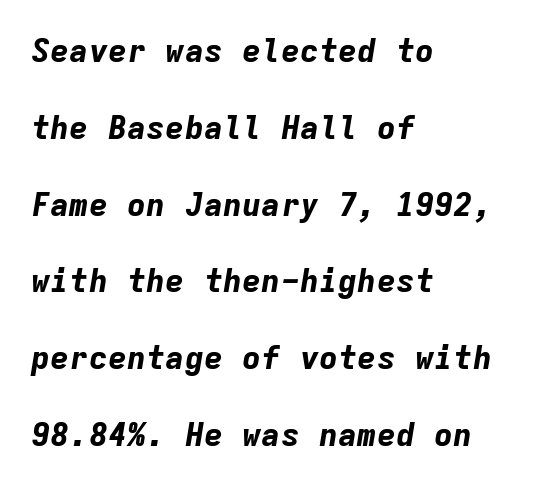
Thick stems and heavy bowls — unmistakably bold. A classic flush-left, rag-right setting is used for this passage. These lines stand farther apart than default settings would place them. No extra tracking has been applied to these lines. Each letter, wide or thin by design, is forced into the same width here.
